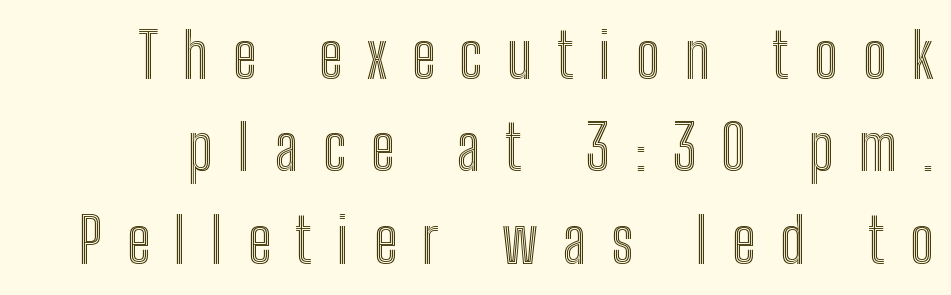
Q: Is the text italic (slanted)? A: No, it is upright.
Q: Is the text underlined? A: No.
Q: Is the spacing between letters normal or unusually wide? A: Unusually wide.
Q: Is the spacing between lines tight, normal or loose? A: Normal.
Q: Width (condensed, normal, or wide)? A: Condensed.
Q: x-height? A: Medium.
Q: Monospaced? A: No.
